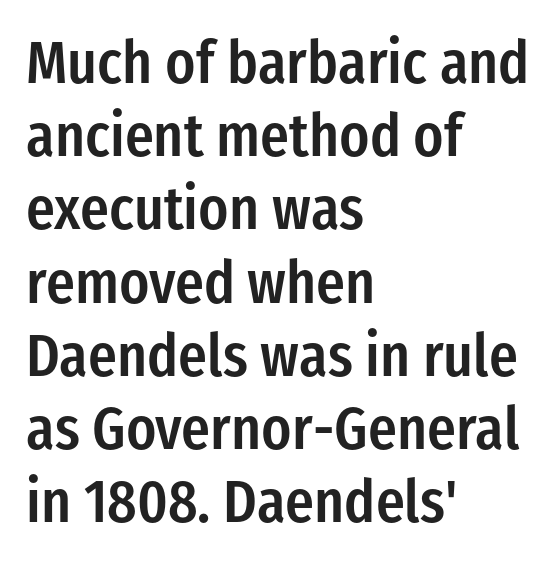
{"serif": "no", "italic": "no", "bold": "semi", "weight": "semibold", "width": "condensed", "stroke_contrast": "low", "x_height": "medium", "monospaced": "no", "underline": "no", "align": "left", "line_spacing_ratio": 1.22, "letter_spacing": "normal", "letter_spacing_em": 0.0, "glyph_px": 60}
